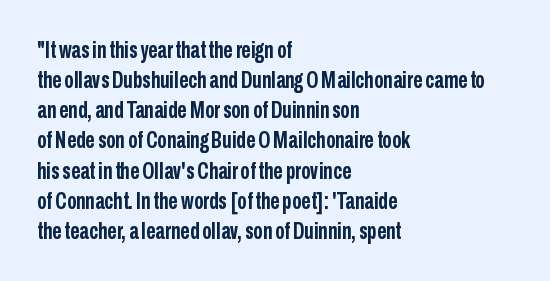
The image shows 23 px bold type, upright; set left-aligned, normal line spacing (1.31x), normal letter spacing, not underlined.
